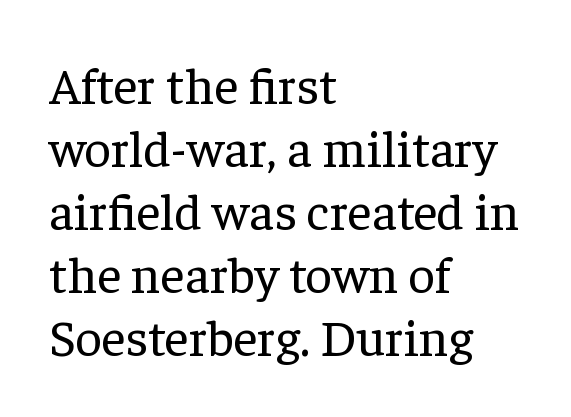
Q: Is the text bold? A: No.
Q: Is the text italic (slanted)? A: No, it is upright.
Q: Is the typeface a serif or a sans-serif typeface? A: Serif.
Q: Is the text underlined? A: No.
Q: How is the paragraph aligned? A: Left-aligned.
Q: Is the spacing between letters normal or unusually wide? A: Normal.
Q: Width (condensed, normal, or wide)? A: Normal.
Q: Stroke contrast? A: Low.
Q: x-height? A: Medium.
Q: Monospaced? A: No.
